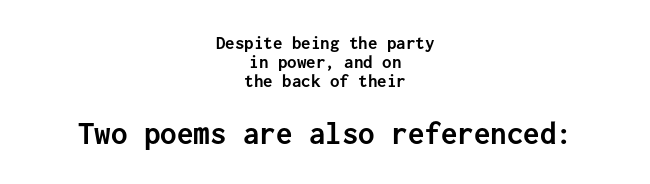
The zone under the glyphs is completely vacant. The type is set solid horizontally, with unmodified tracking. Notice how thick the strokes are: this is what a full bold looks like. One-word summary of the alignment: center.
